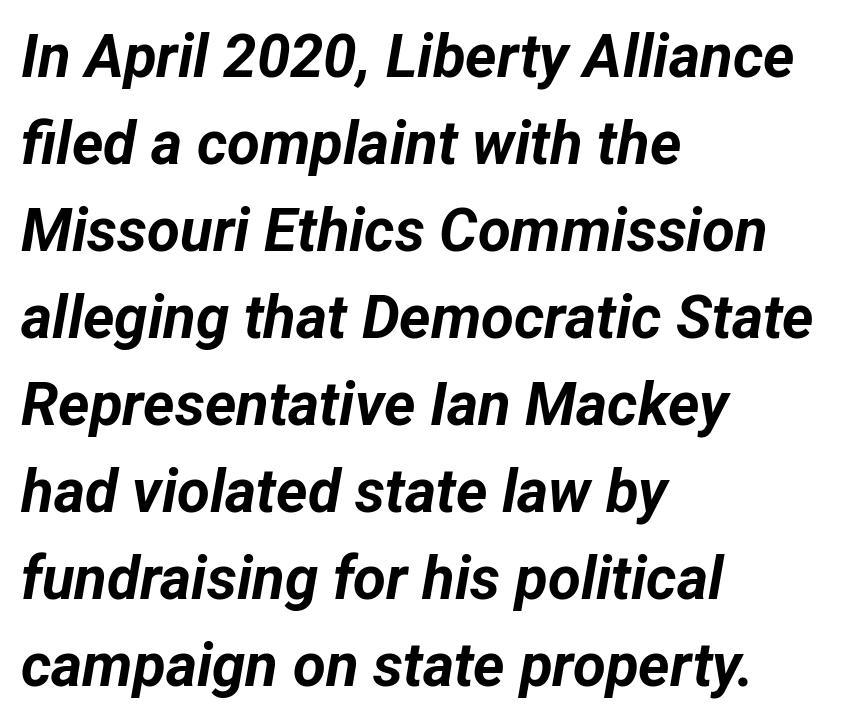
{"italic": "yes", "lean": "right", "slant_degrees": 12, "bold": "yes", "weight": "bold", "width": "normal", "stroke_contrast": "low", "x_height": "medium", "monospaced": "no", "underline": "no", "align": "left", "line_spacing": "normal", "line_spacing_ratio": 1.45, "letter_spacing": "normal", "letter_spacing_em": 0.0, "glyph_px": 60}
